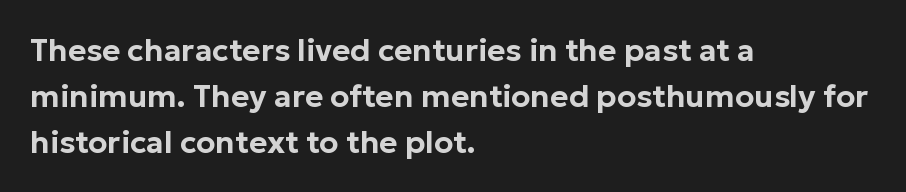
Q: Is the text italic (slanted)? A: No, it is upright.
Q: Is the typeface a serif or a sans-serif typeface? A: Sans-serif.
Q: Is the text underlined? A: No.
Q: How is the paragraph aligned? A: Left-aligned.
Q: Is the spacing between letters normal or unusually wide? A: Normal.
Q: Is the spacing between lines tight, normal or loose? A: Normal.
Q: Width (condensed, normal, or wide)? A: Normal.
Q: Stroke contrast? A: Low.
Q: x-height? A: Medium.
Q: Monospaced? A: No.
